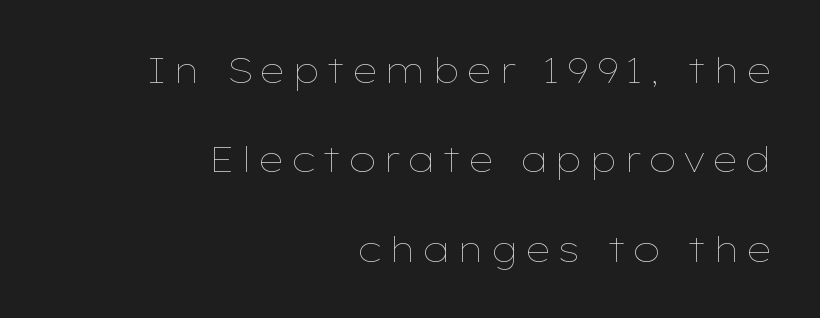
Q: Is the text bold? A: No.
Q: Is the text italic (slanted)? A: No, it is upright.
Q: Is the text underlined? A: No.
Q: How is the paragraph aligned? A: Right-aligned.
Q: Is the spacing between lines tight, normal or loose? A: Loose.
Q: Width (condensed, normal, or wide)? A: Wide.
Q: Stroke contrast? A: Low.
Q: x-height? A: Medium.
Q: Monospaced? A: No.
